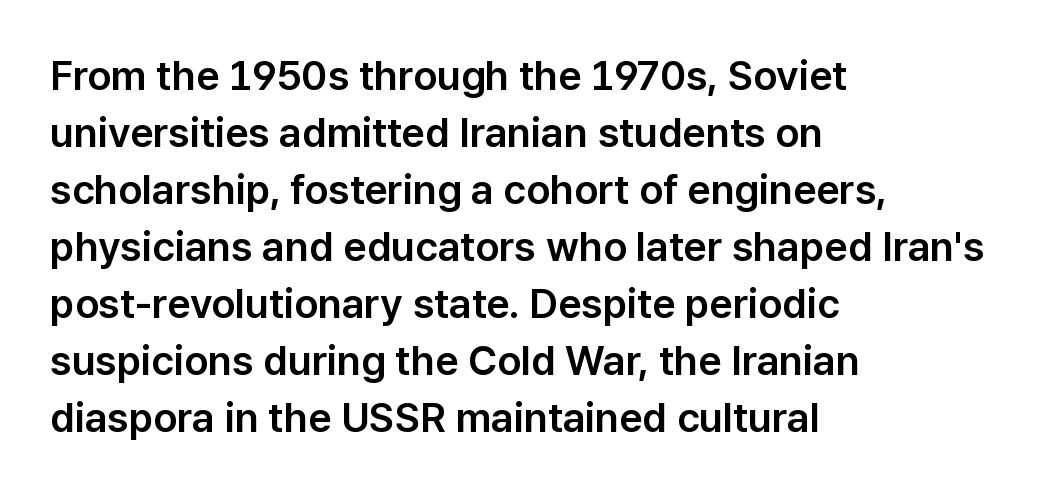
The image shows 41 px sans-serif type, upright; set left-aligned, normal line spacing (1.39x), normal letter spacing, not underlined; low stroke contrast and a medium x-height.
